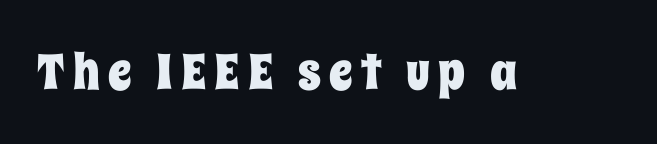
{"italic": "no", "width": "condensed", "stroke_contrast": "low", "x_height": "large", "monospaced": "no", "underline": "no", "glyph_px": 50}
